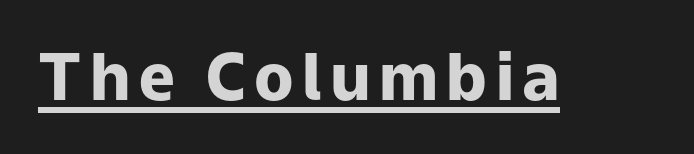
{"serif": "no", "italic": "no", "bold": "yes", "weight": "heavy", "width": "normal", "stroke_contrast": "low", "x_height": "medium", "monospaced": "no", "underline": "yes", "glyph_px": 64}
